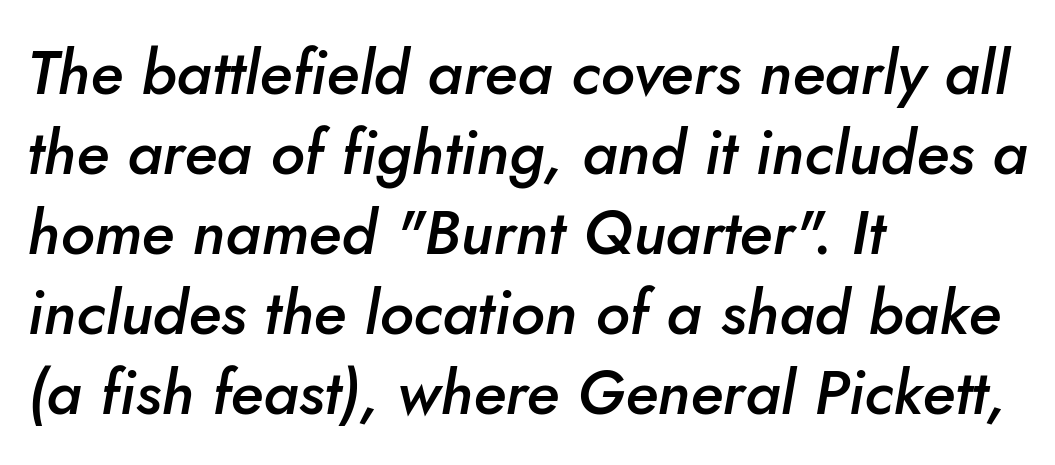
The image shows 62 px semibold type, italic (leaning right); set left-aligned, normal line spacing (1.29x), normal letter spacing, not underlined; low stroke contrast and a small x-height.
